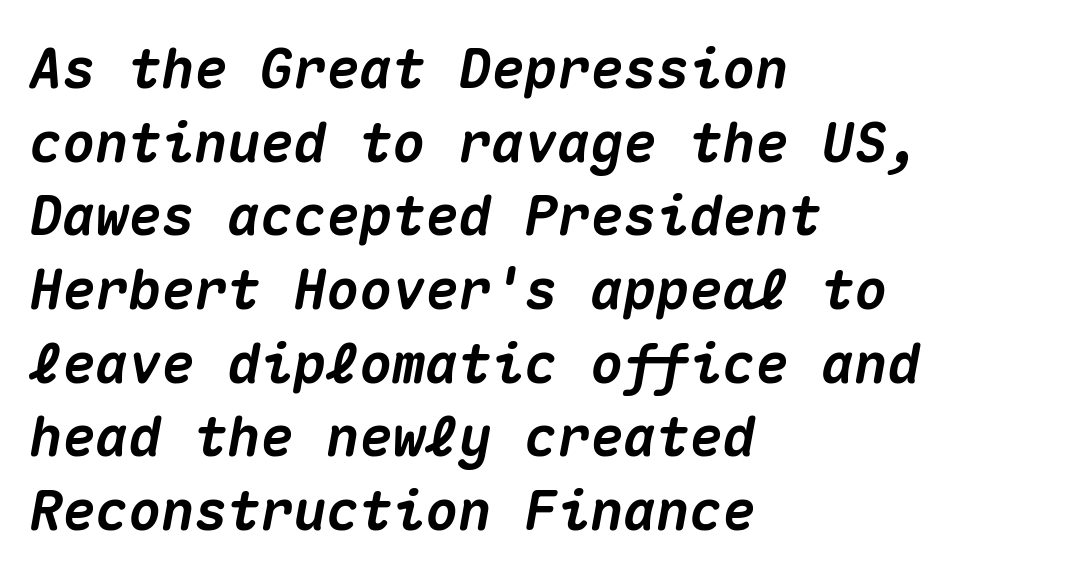
Anything drawn beneath the words? Only blank space. Short and long lines alike share a common starting point at left. Strong, thick strokes mark this as bold type. The lines sit at an ordinary, default distance from one another. The rendering uses typewriter-style spacing with identical character cells. What stands out about the letter spacing? Nothing — it is the standard amount.
